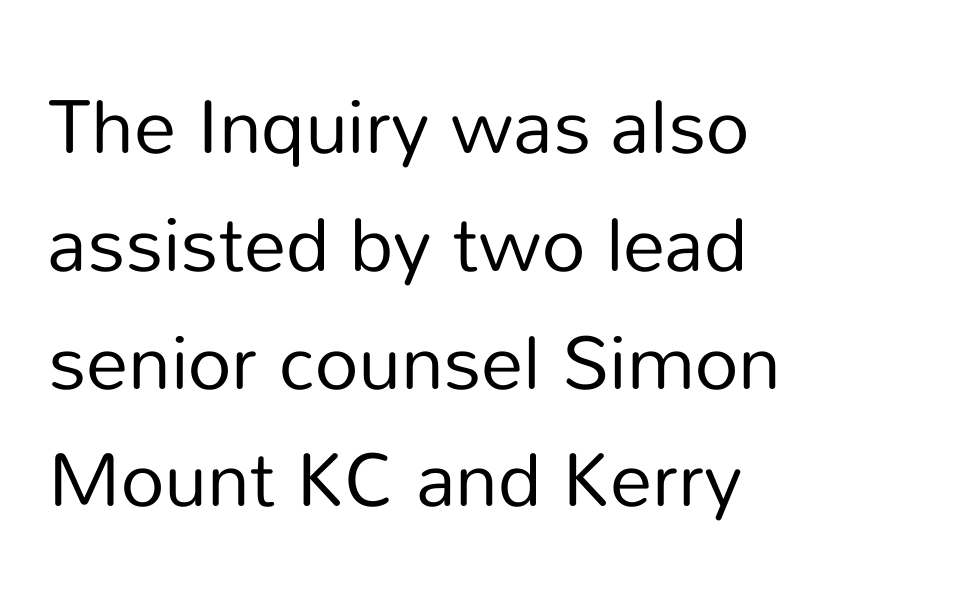
{"serif": "no", "italic": "no", "bold": "no", "weight": "regular", "width": "normal", "stroke_contrast": "low", "x_height": "medium", "monospaced": "no", "underline": "no", "align": "left", "line_spacing": "normal", "line_spacing_ratio": 1.55, "letter_spacing": "normal", "letter_spacing_em": 0.0, "glyph_px": 76}
